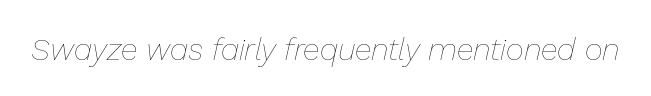
Varying glyph widths throughout — classic text-font behaviour. Is the letter spacing exaggerated? No — it looks like the ordinary default. The font sits on the lighter half of the weight spectrum, regular included. Notice how the stems are inclined rather than vertical — that's the hallmark of italics. Only glyphs here, with clear space below each row.
